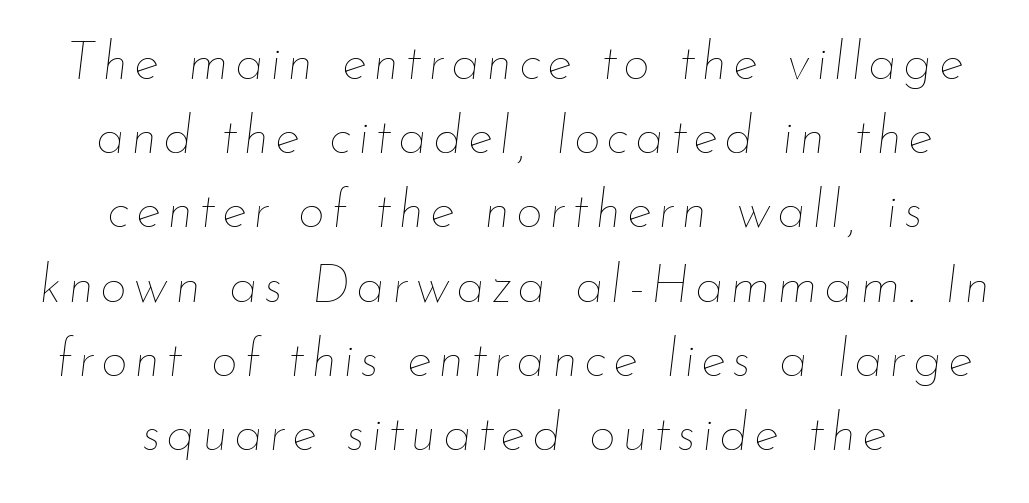
The image shows 53 px thin type, italic (leaning right); set normal line spacing (1.4x), not underlined; low stroke contrast and a small x-height.
